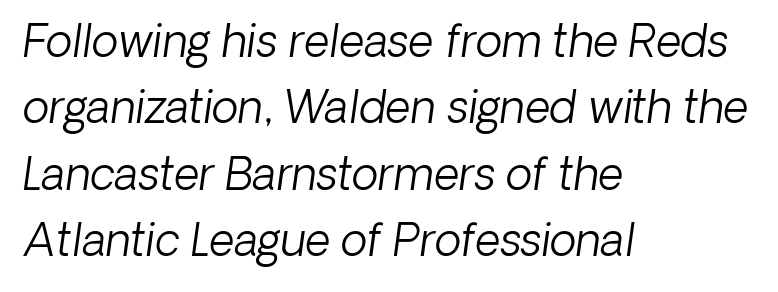
The image shows 44 px light type, italic (leaning right); set left-aligned, normal line spacing (1.51x), normal letter spacing, not underlined; low stroke contrast and a medium x-height.
